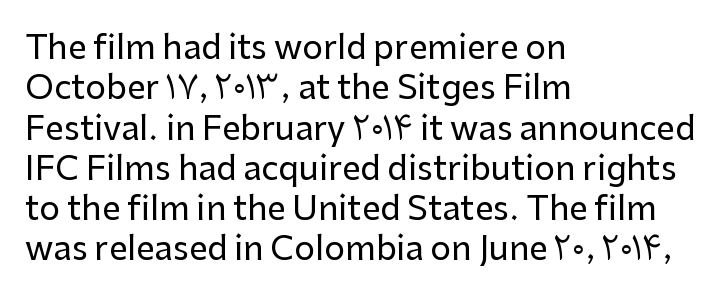
{"serif": "no", "italic": "no", "width": "normal", "stroke_contrast": "low", "x_height": "medium", "monospaced": "no", "underline": "no", "align": "left", "line_spacing_ratio": 1.22, "letter_spacing": "normal", "letter_spacing_em": 0.0, "glyph_px": 33}
